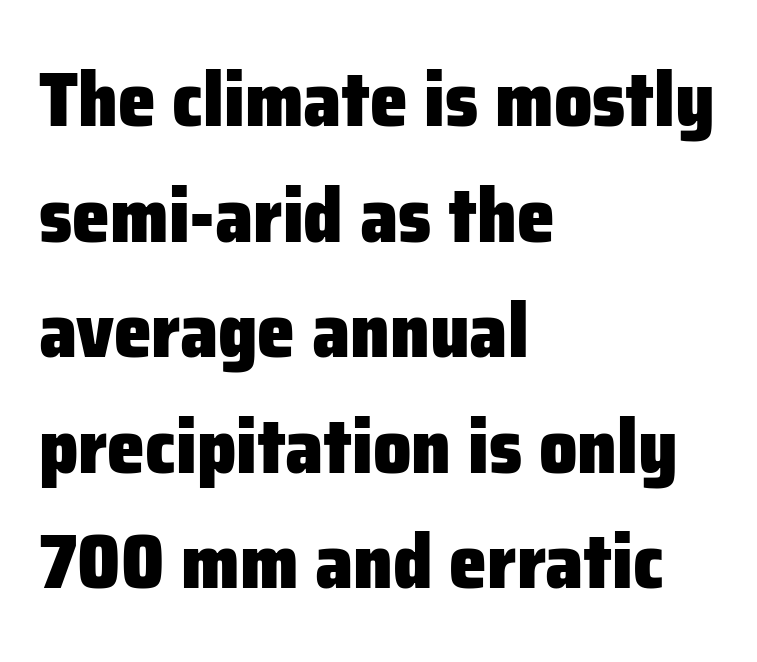
Q: Is the text bold? A: Yes.
Q: Is the text italic (slanted)? A: No, it is upright.
Q: Is the typeface a serif or a sans-serif typeface? A: Sans-serif.
Q: Is the text underlined? A: No.
Q: How is the paragraph aligned? A: Left-aligned.
Q: Is the spacing between letters normal or unusually wide? A: Normal.
Q: Is the spacing between lines tight, normal or loose? A: Normal.
Q: Width (condensed, normal, or wide)? A: Normal.
Q: Stroke contrast? A: Low.
Q: x-height? A: Medium.
Q: Monospaced? A: No.
